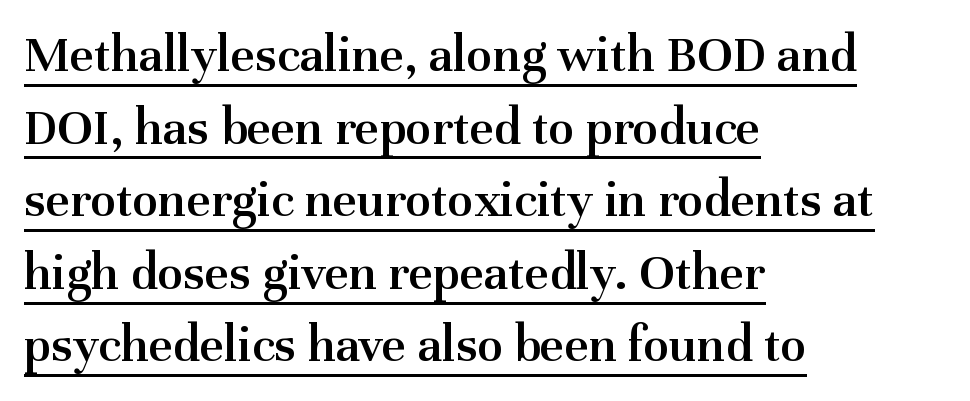
The image shows 53 px semibold serif type, upright; set left-aligned, normal line spacing (1.37x), normal letter spacing, underlined; medium stroke contrast and a medium x-height.
